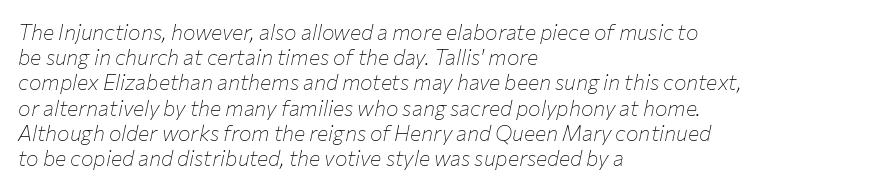
{"italic": "yes", "lean": "right", "slant_degrees": 12, "bold": "no", "underline": "no", "align": "left", "line_spacing_ratio": 1.2, "letter_spacing": "normal", "letter_spacing_em": 0.0, "glyph_px": 21}
